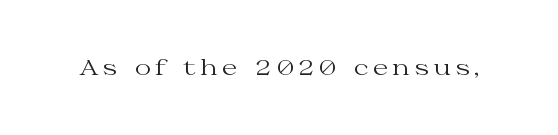
The image shows 22 px text type, upright; set not underlined.
